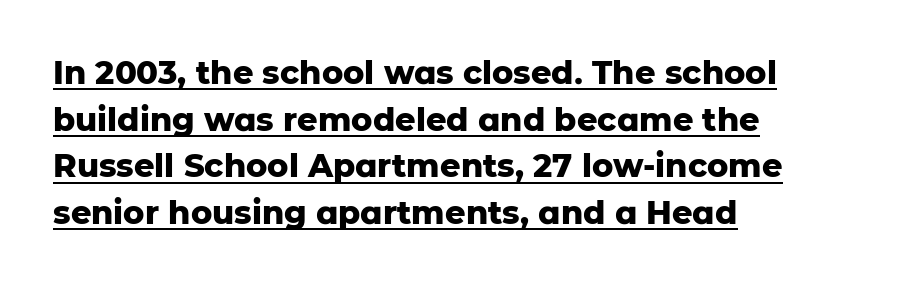
{"serif": "no", "italic": "no", "bold": "yes", "weight": "heavy", "width": "normal", "stroke_contrast": "low", "x_height": "medium", "monospaced": "no", "underline": "yes", "align": "left", "line_spacing": "normal", "line_spacing_ratio": 1.46, "letter_spacing": "normal", "letter_spacing_em": 0.0, "glyph_px": 32}
